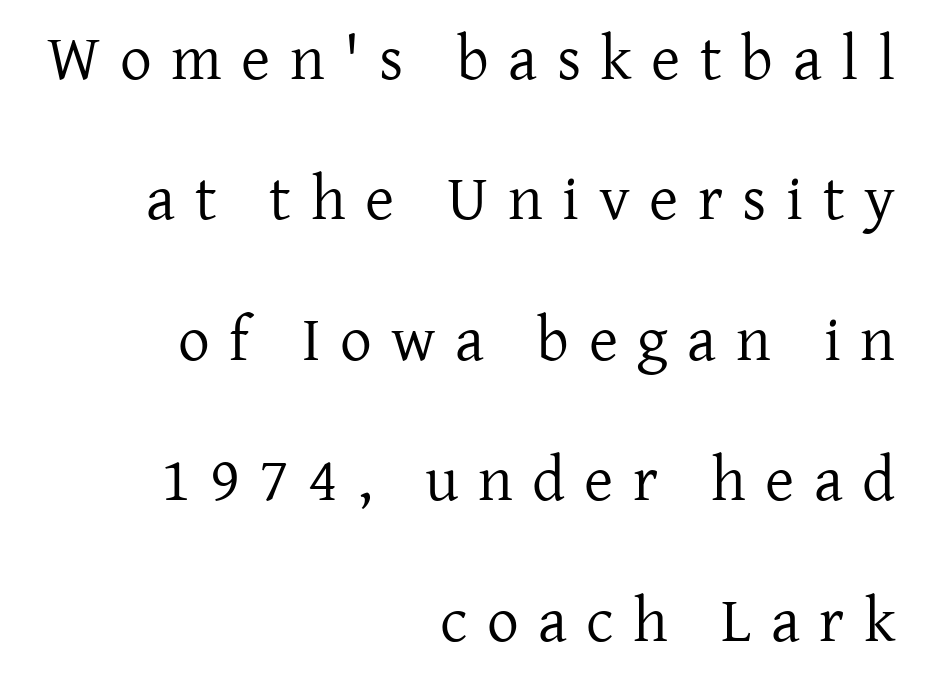
{"serif": "yes", "italic": "no", "bold": "no", "weight": "regular", "width": "normal", "stroke_contrast": "low", "x_height": "medium", "monospaced": "no", "underline": "no", "align": "right", "line_spacing": "loose", "line_spacing_ratio": 2.23, "letter_spacing": "wide", "letter_spacing_em": 0.31, "glyph_px": 63}
